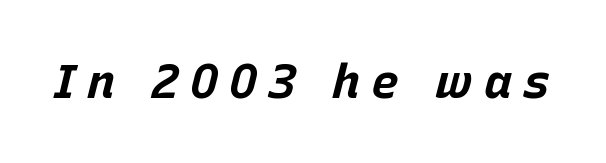
{"italic": "yes", "lean": "right", "slant_degrees": 15, "bold": "yes", "weight": "bold", "width": "normal", "stroke_contrast": "low", "x_height": "large", "monospaced": "no", "underline": "no", "letter_spacing": "wide", "letter_spacing_em": 0.23, "glyph_px": 47}
